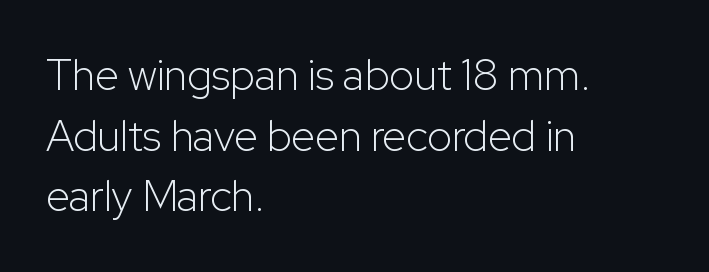
Q: Is the text bold? A: No.
Q: Is the text italic (slanted)? A: No, it is upright.
Q: Is the typeface a serif or a sans-serif typeface? A: Sans-serif.
Q: Is the text underlined? A: No.
Q: How is the paragraph aligned? A: Left-aligned.
Q: Is the spacing between letters normal or unusually wide? A: Normal.
Q: Is the spacing between lines tight, normal or loose? A: Normal.
Q: Width (condensed, normal, or wide)? A: Normal.
Q: Stroke contrast? A: Low.
Q: x-height? A: Medium.
Q: Monospaced? A: No.
